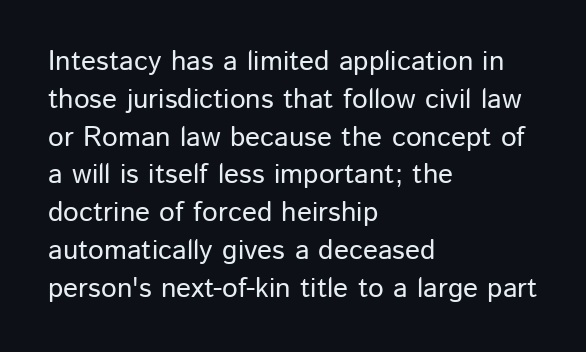
The image shows 28 px sans-serif type, upright; set left-aligned, normal line spacing (1.35x), normal letter spacing, not underlined; low stroke contrast and a medium x-height.
